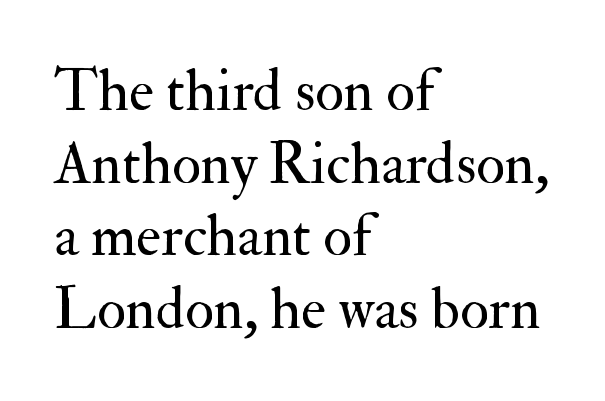
{"serif": "yes", "italic": "no", "bold": "no", "weight": "regular", "width": "normal", "stroke_contrast": "medium", "x_height": "small", "monospaced": "no", "underline": "no", "align": "left", "line_spacing_ratio": 1.23, "letter_spacing": "normal", "letter_spacing_em": 0.0, "glyph_px": 59}
